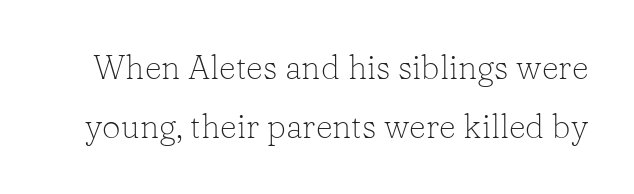
{"serif": "yes", "italic": "no", "bold": "no", "weight": "light", "width": "normal", "stroke_contrast": "low", "x_height": "medium", "monospaced": "no", "underline": "no", "line_spacing_ratio": 1.79, "letter_spacing": "normal", "letter_spacing_em": 0.0, "glyph_px": 33}
